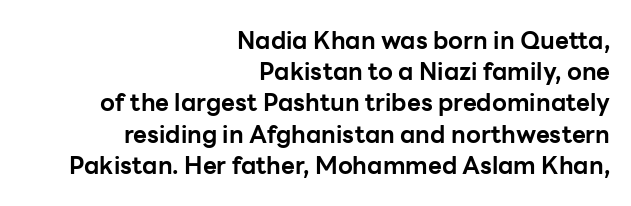
The image shows 24 px bold type, upright; set right-aligned, normal line spacing (1.3x), normal letter spacing, not underlined.
